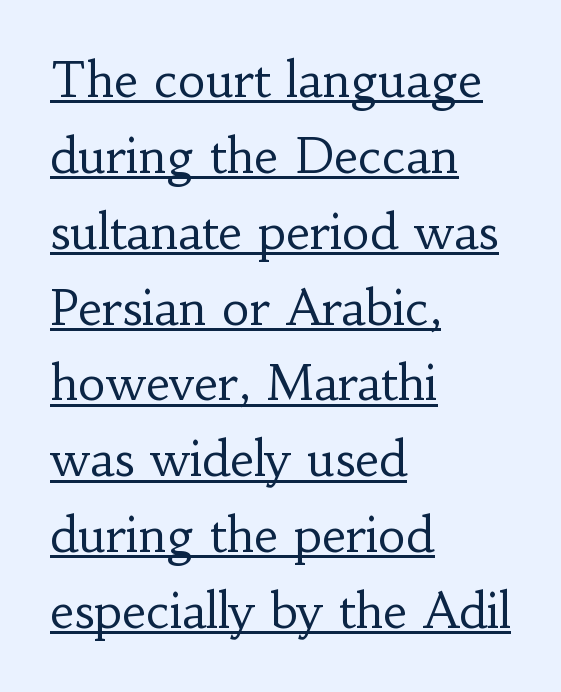
The image shows 48 px regular-weight serif type, upright; set left-aligned, normal line spacing (1.58x), normal letter spacing, underlined; low stroke contrast and a small x-height.
